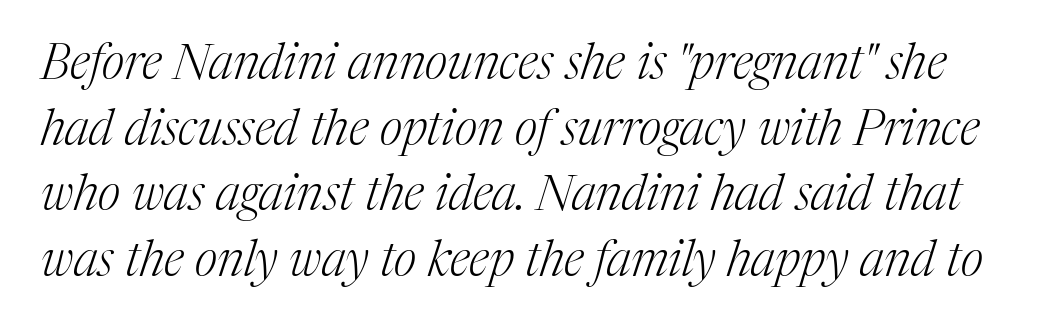
{"serif": "yes", "italic": "yes", "lean": "right", "slant_degrees": 17, "bold": "no", "weight": "light", "width": "normal", "stroke_contrast": "medium", "x_height": "medium", "monospaced": "no", "underline": "no", "line_spacing": "normal", "line_spacing_ratio": 1.34, "letter_spacing": "normal", "letter_spacing_em": 0.0, "glyph_px": 49}
